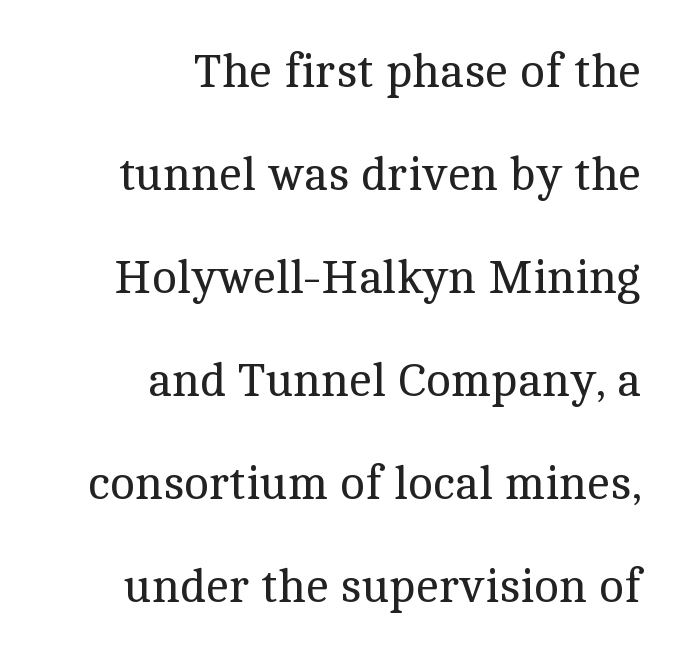
Q: Is the text bold? A: No.
Q: Is the text italic (slanted)? A: No, it is upright.
Q: Is the typeface a serif or a sans-serif typeface? A: Serif.
Q: Is the text underlined? A: No.
Q: How is the paragraph aligned? A: Right-aligned.
Q: Is the spacing between letters normal or unusually wide? A: Normal.
Q: Is the spacing between lines tight, normal or loose? A: Loose.
Q: Width (condensed, normal, or wide)? A: Normal.
Q: x-height? A: Medium.
Q: Monospaced? A: No.
